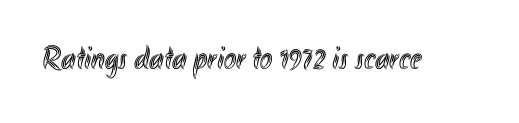
The image shows 33 px condensed type; set normal letter spacing, not underlined; a small x-height.
